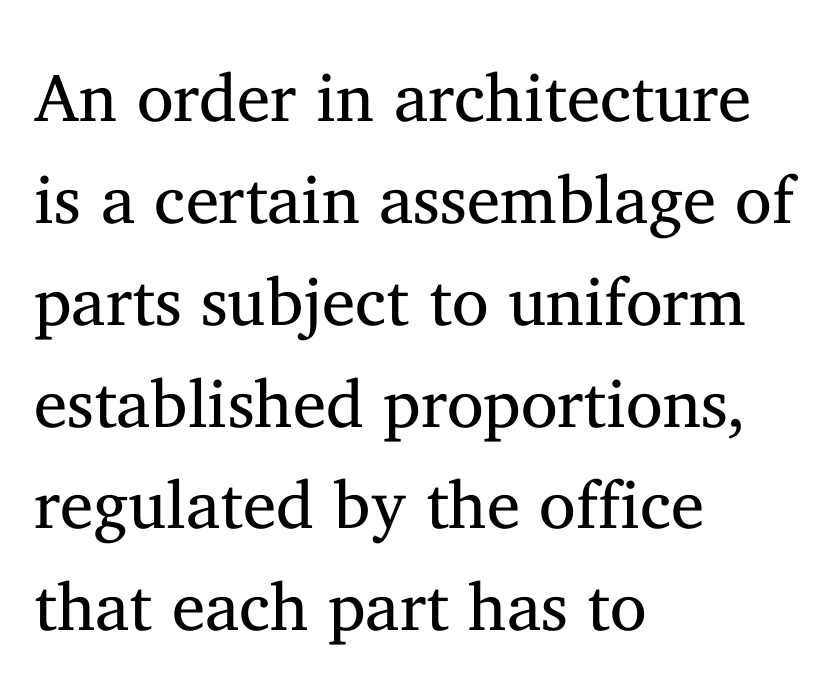
{"serif": "yes", "italic": "no", "bold": "no", "weight": "regular", "width": "normal", "stroke_contrast": "medium", "x_height": "medium", "monospaced": "no", "underline": "no", "align": "left", "line_spacing": "normal", "line_spacing_ratio": 1.52, "letter_spacing": "normal", "letter_spacing_em": 0.0, "glyph_px": 67}
